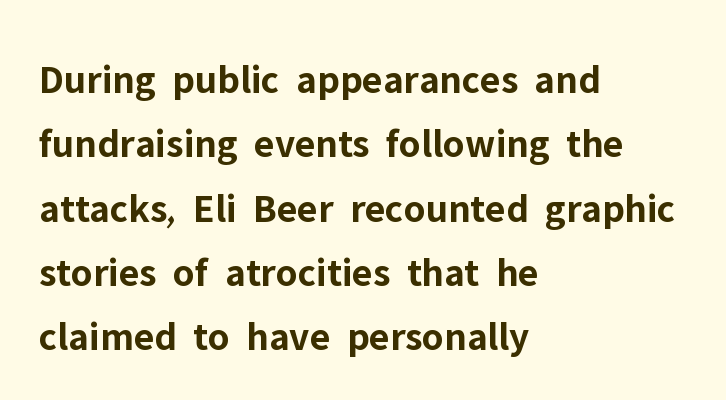
{"serif": "no", "italic": "no", "bold": "yes", "weight": "bold", "width": "normal", "stroke_contrast": "low", "x_height": "medium", "monospaced": "no", "underline": "no", "align": "left", "line_spacing": "normal", "line_spacing_ratio": 1.57, "letter_spacing": "normal", "letter_spacing_em": 0.0, "glyph_px": 41}
